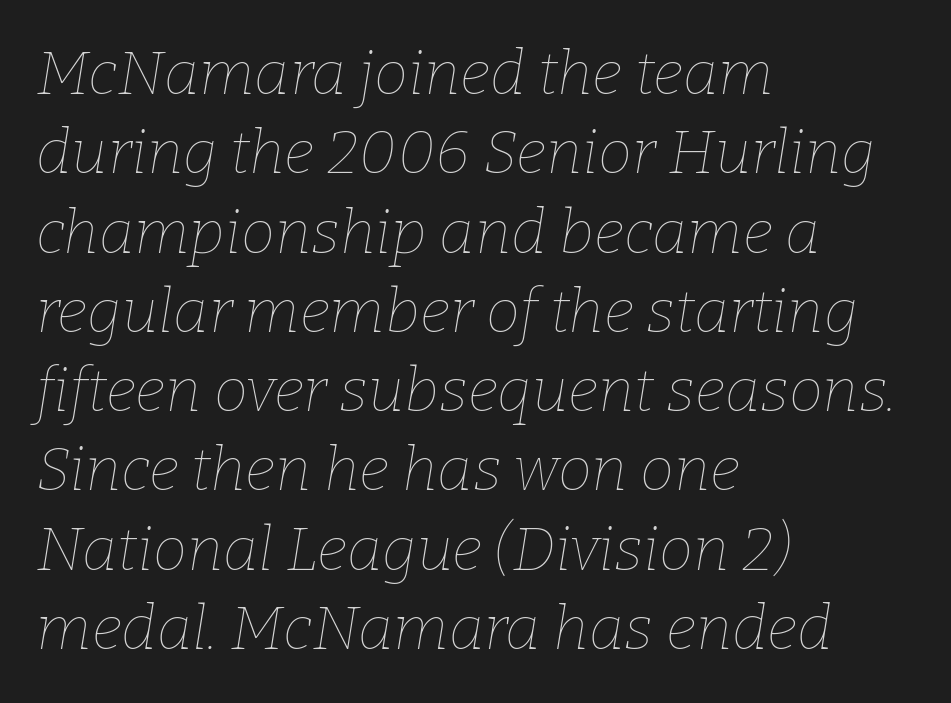
Q: Is the text bold? A: No.
Q: Is the text italic (slanted)? A: Yes, it leans right by about 9 degrees.
Q: Is the text underlined? A: No.
Q: How is the paragraph aligned? A: Left-aligned.
Q: Is the spacing between letters normal or unusually wide? A: Normal.
Q: Is the spacing between lines tight, normal or loose? A: Normal.
Q: Width (condensed, normal, or wide)? A: Normal.
Q: Stroke contrast? A: Low.
Q: x-height? A: Medium.
Q: Monospaced? A: No.
